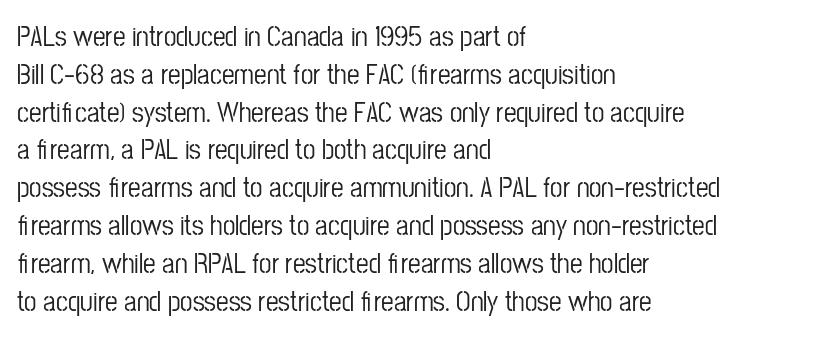
Q: Is the text italic (slanted)? A: No, it is upright.
Q: Is the typeface a serif or a sans-serif typeface? A: Sans-serif.
Q: Is the text underlined? A: No.
Q: How is the paragraph aligned? A: Left-aligned.
Q: Is the spacing between letters normal or unusually wide? A: Normal.
Q: Is the spacing between lines tight, normal or loose? A: Normal.
Q: Width (condensed, normal, or wide)? A: Condensed.
Q: Stroke contrast? A: Low.
Q: x-height? A: Medium.
Q: Monospaced? A: No.
